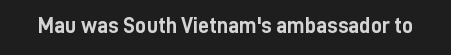
The image shows 22 px bold type, upright; set normal letter spacing, not underlined.
